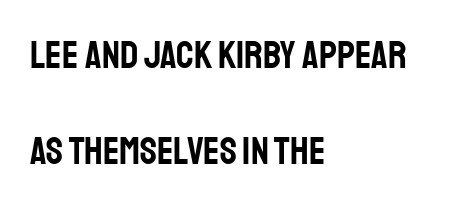
The image shows 39 px condensed sans-serif type, upright; set left-aligned, loose line spacing (2.46x), normal letter spacing, not underlined; low stroke contrast and a large x-height.
